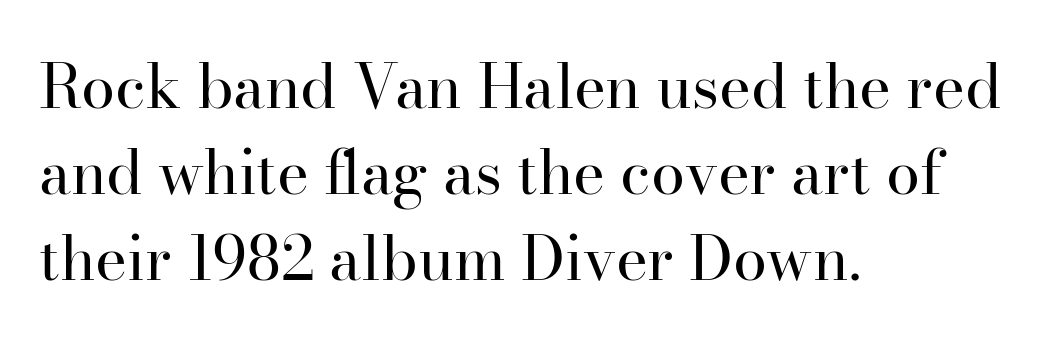
Underline: absent. These lines keep a tight, regular rhythm from letter to letter. The rendering uses natural spacing where letterforms have individual widths. Counters stay open thanks to moderate or lighter strokes.
